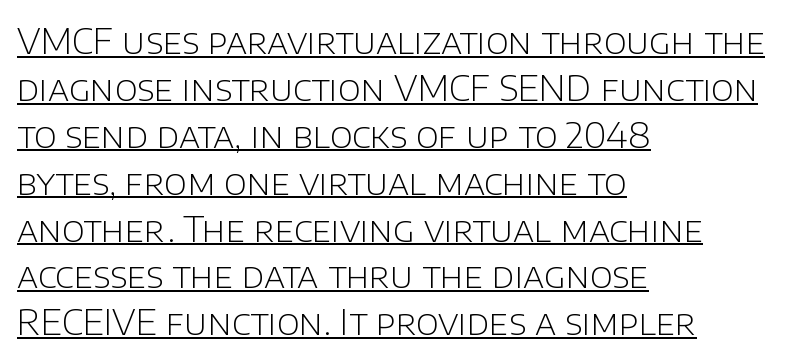
Horizontally, the lines are justified to the leading edge only. Posture: upright roman. In terms of letterspacing, this is plain default setting. Check where the strokes stop: nothing finishes them off — pure sans. The rendered words wear a rule along their underside.
